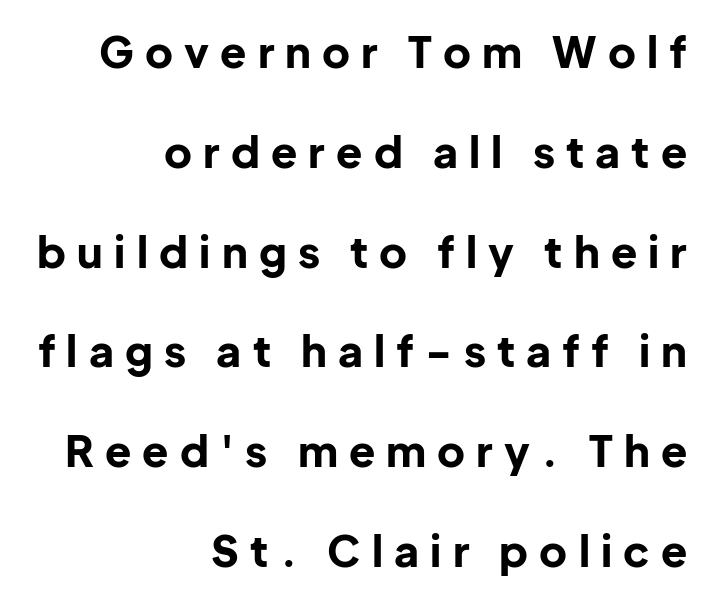
{"serif": "no", "italic": "no", "bold": "yes", "weight": "bold", "width": "normal", "stroke_contrast": "low", "x_height": "medium", "monospaced": "no", "underline": "no", "align": "right", "line_spacing": "loose", "line_spacing_ratio": 2.32, "letter_spacing": "wide", "letter_spacing_em": 0.26, "glyph_px": 43}
